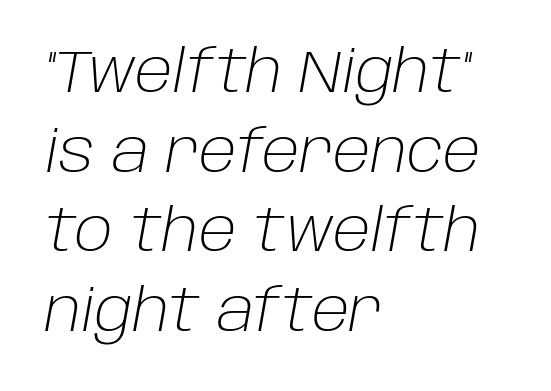
{"italic": "yes", "lean": "right", "slant_degrees": 10, "bold": "no", "weight": "light", "width": "normal", "stroke_contrast": "low", "x_height": "large", "monospaced": "no", "underline": "no", "align": "left", "line_spacing": "normal", "line_spacing_ratio": 1.35, "letter_spacing": "normal", "letter_spacing_em": 0.0, "glyph_px": 59}
